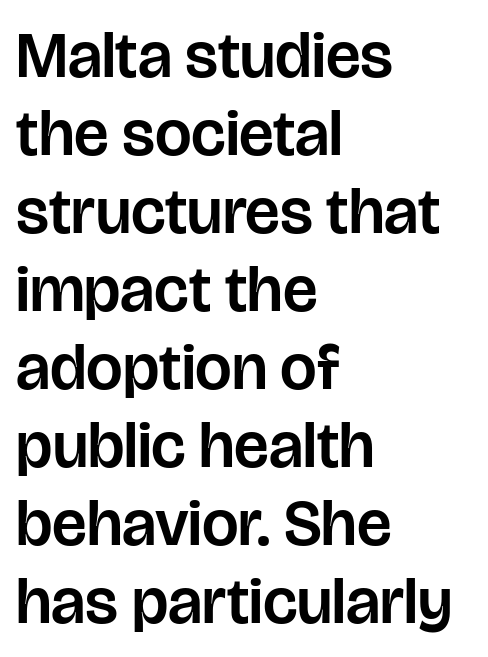
Q: Is the text italic (slanted)? A: No, it is upright.
Q: Is the typeface a serif or a sans-serif typeface? A: Sans-serif.
Q: Is the text underlined? A: No.
Q: How is the paragraph aligned? A: Left-aligned.
Q: Is the spacing between letters normal or unusually wide? A: Normal.
Q: Width (condensed, normal, or wide)? A: Normal.
Q: Stroke contrast? A: Low.
Q: x-height? A: Large.
Q: Monospaced? A: No.
